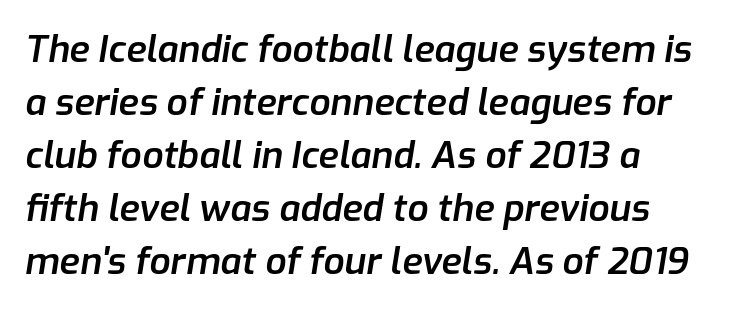
Q: Is the text bold? A: Semi-bold.
Q: Is the text italic (slanted)? A: Yes, it leans right by about 9 degrees.
Q: Is the text underlined? A: No.
Q: How is the paragraph aligned? A: Left-aligned.
Q: Is the spacing between letters normal or unusually wide? A: Normal.
Q: Is the spacing between lines tight, normal or loose? A: Normal.
Q: Width (condensed, normal, or wide)? A: Normal.
Q: Stroke contrast? A: Low.
Q: x-height? A: Medium.
Q: Monospaced? A: No.
